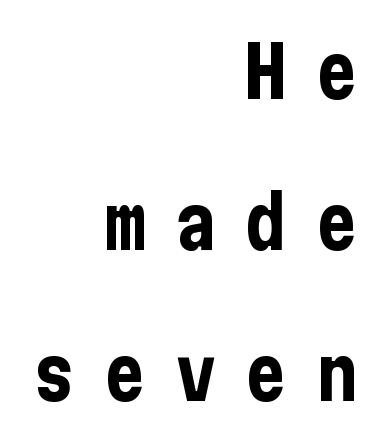
{"serif": "no", "italic": "no", "bold": "yes", "weight": "bold", "width": "condensed", "stroke_contrast": "low", "x_height": "medium", "underline": "no", "align": "right", "line_spacing": "loose", "line_spacing_ratio": 2.16, "letter_spacing": "wide", "letter_spacing_em": 0.41, "glyph_px": 70}
